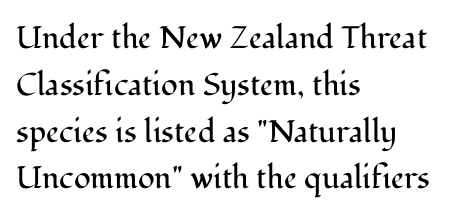
{"serif": "yes", "italic": "no", "bold": "no", "weight": "regular", "width": "normal", "stroke_contrast": "medium", "x_height": "medium", "monospaced": "no", "underline": "no", "align": "left", "line_spacing": "normal", "line_spacing_ratio": 1.51, "letter_spacing": "normal", "letter_spacing_em": 0.0, "glyph_px": 31}
